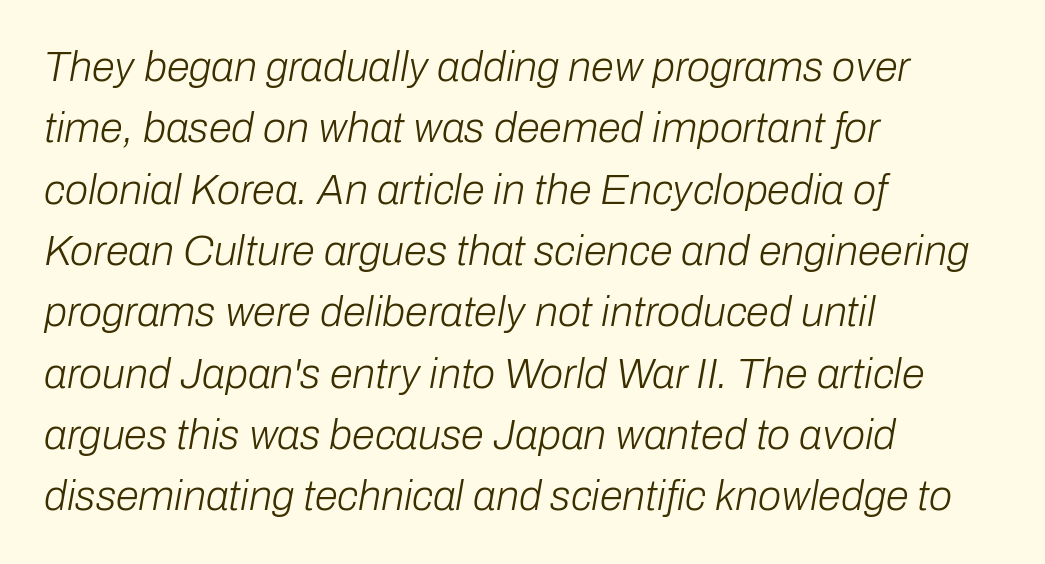
The space beneath each line is pristine and unruled. Stroke mass is kept to a normal reading level or below. Here the designer chose a conventional face with non-uniform glyph widths. Emphasis-style slanted type is in use.
